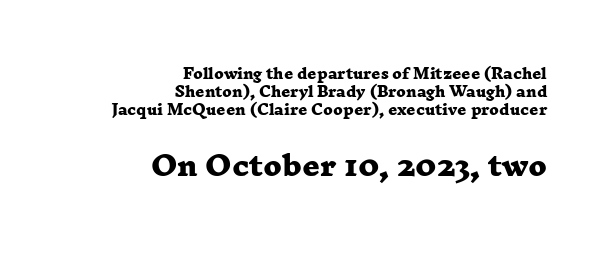
The baseline area is clear. If you squint, the bottom block still reads clearly — it's the larger of the two. Observe the ordinary spacing: letters are neighbours, not strangers. You'd pick this weight for a headline — it's a proper bold.
